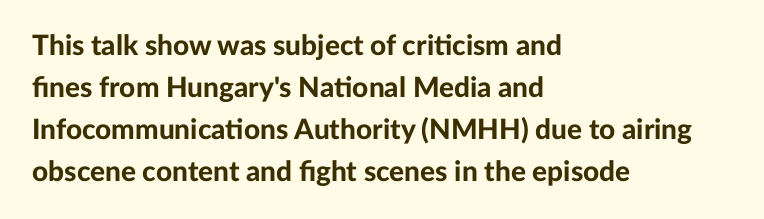
The baseline area is clear. In terms of letterspacing, this is plain default setting. Short and long lines alike share a common starting point at left. This block has exactly the height ordinary leading produces. Posture: vertical.
